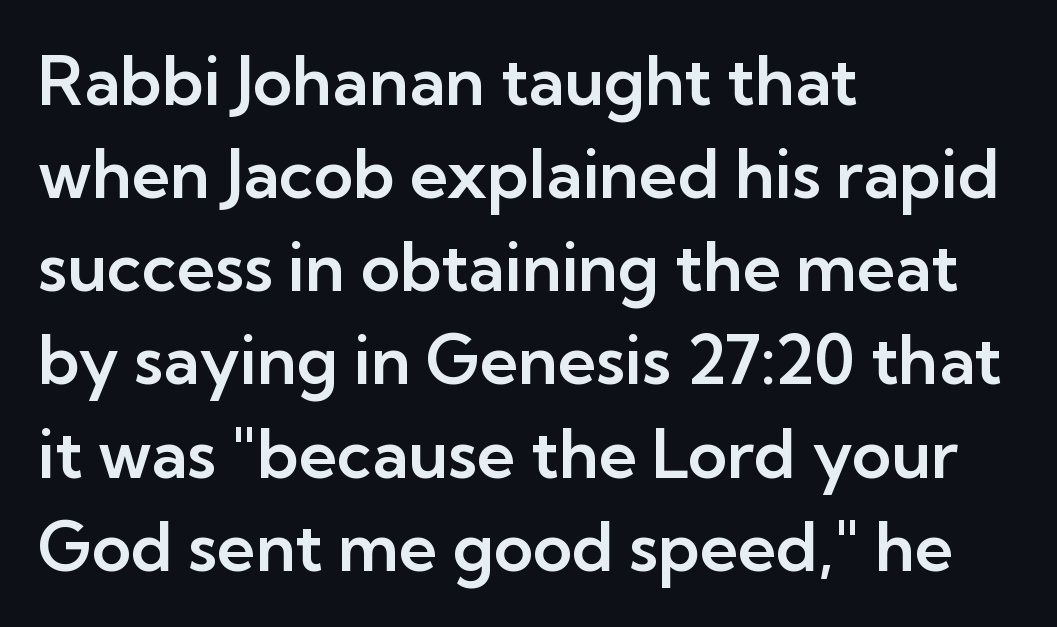
The image shows 67 px sans-serif type, upright; set left-aligned, normal line spacing (1.39x), normal letter spacing, not underlined; low stroke contrast and a medium x-height.
